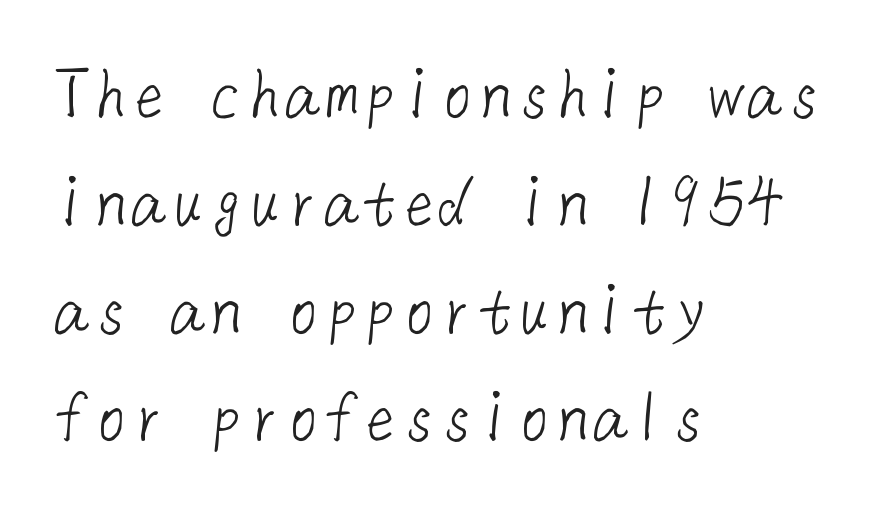
{"serif": "no", "bold": "no", "weight": "light", "width": "normal", "stroke_contrast": "low", "x_height": "medium", "underline": "no", "align": "left", "line_spacing": "normal", "line_spacing_ratio": 1.4, "letter_spacing": "normal", "letter_spacing_em": 0.0, "glyph_px": 77}
